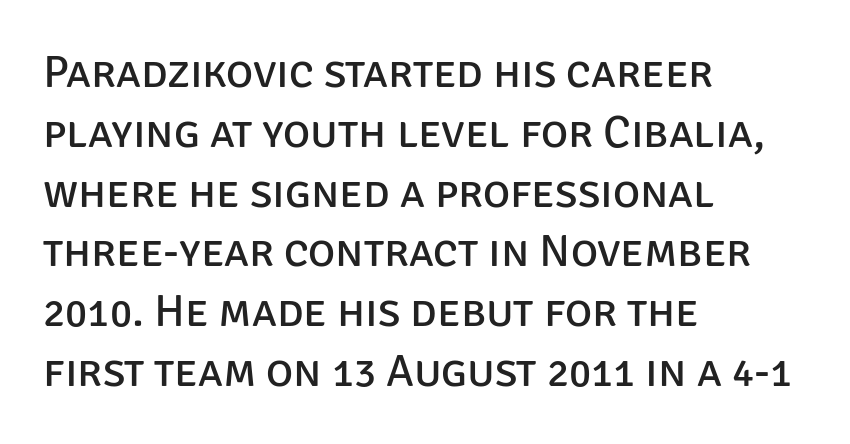
Q: Is the text bold? A: No.
Q: Is the text italic (slanted)? A: No, it is upright.
Q: Is the typeface a serif or a sans-serif typeface? A: Sans-serif.
Q: Is the text underlined? A: No.
Q: How is the paragraph aligned? A: Left-aligned.
Q: Is the spacing between letters normal or unusually wide? A: Normal.
Q: Is the spacing between lines tight, normal or loose? A: Normal.
Q: Width (condensed, normal, or wide)? A: Normal.
Q: Stroke contrast? A: Low.
Q: x-height? A: Large.
Q: Monospaced? A: No.
